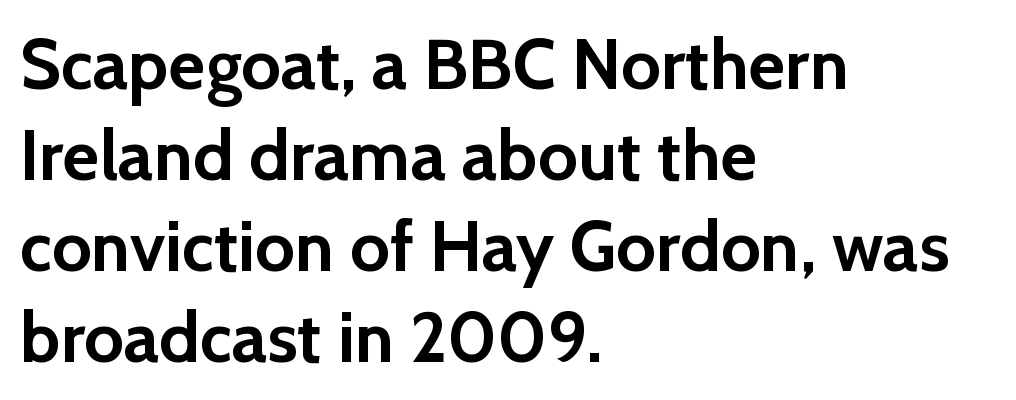
{"serif": "no", "italic": "no", "bold": "yes", "weight": "semibold", "width": "normal", "x_height": "medium", "monospaced": "no", "underline": "no", "align": "left", "line_spacing": "normal", "line_spacing_ratio": 1.28, "letter_spacing": "normal", "letter_spacing_em": 0.0, "glyph_px": 71}
